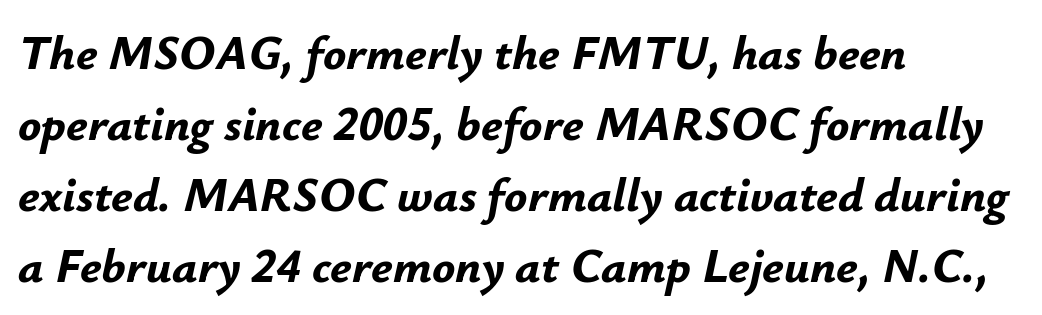
{"italic": "yes", "lean": "right", "slant_degrees": 12, "bold": "yes", "weight": "bold", "width": "normal", "stroke_contrast": "low", "x_height": "small", "monospaced": "no", "underline": "no", "align": "left", "line_spacing": "normal", "line_spacing_ratio": 1.48, "letter_spacing": "normal", "letter_spacing_em": 0.0, "glyph_px": 48}
